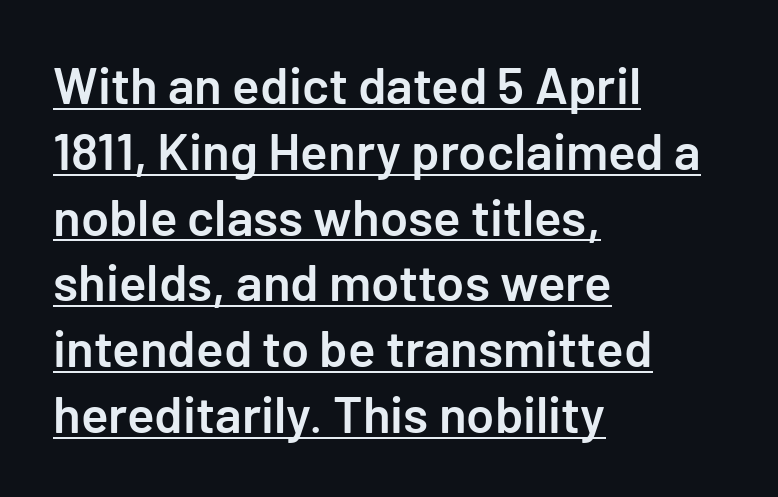
{"serif": "no", "italic": "no", "bold": "semi", "weight": "semibold", "width": "normal", "stroke_contrast": "low", "x_height": "medium", "underline": "yes", "align": "left", "line_spacing": "normal", "line_spacing_ratio": 1.29, "letter_spacing": "normal", "letter_spacing_em": 0.0, "glyph_px": 51}
